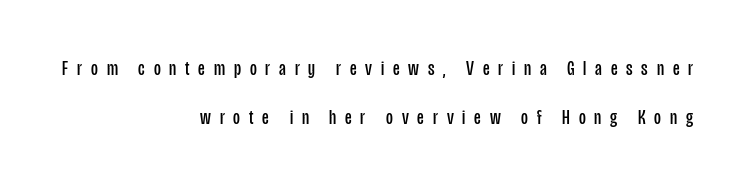
{"italic": "no", "bold": "no", "underline": "no", "align": "right", "line_spacing": "loose", "line_spacing_ratio": 2.34, "letter_spacing": "wide", "letter_spacing_em": 0.42, "glyph_px": 21}
